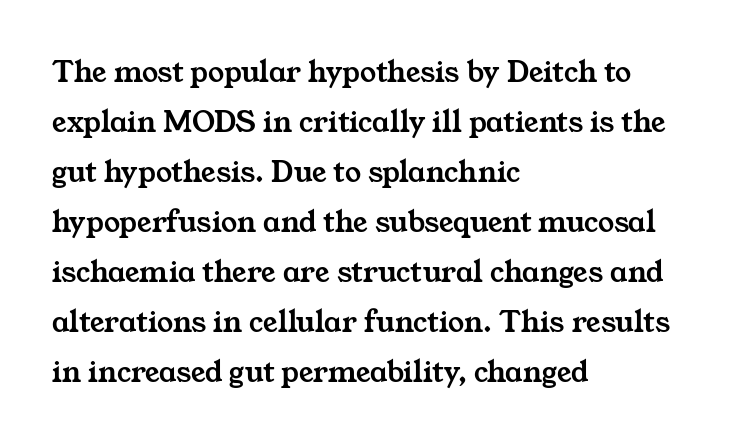
Interline gaps are of average width in this sample. The gaps between neighbouring characters are ordinary and unremarkable. These lines are rendered in a variable-pitch font. The passage shown is not underscored anywhere.
